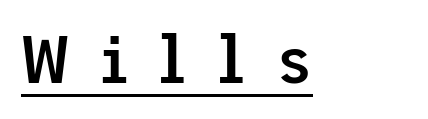
The image shows 67 px semibold sans-serif type, upright; set unusually wide letter spacing (+0.47 em), underlined; low stroke contrast and a medium x-height.
